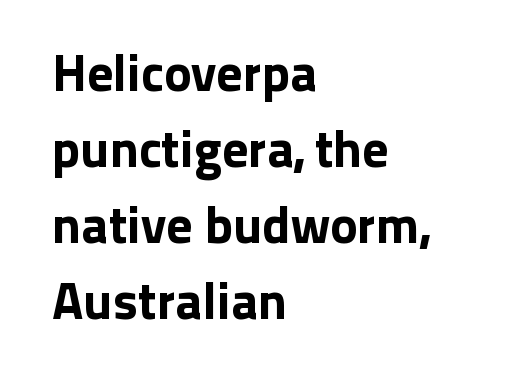
The passage shown is typed in a proportional face where columns would drift. There is no visible air inserted between adjacent glyphs. The foot of each line stays bare and open. Does the lettering tilt? It doesn't — this is upright. Check where the strokes stop: nothing finishes them off — pure sans. Casual observation: everything's shoved over to the left.
